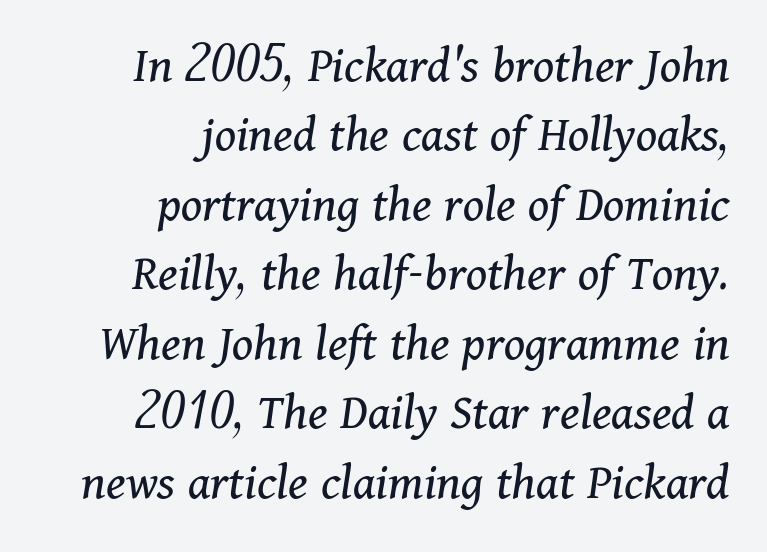
Q: Is the text bold? A: No.
Q: Is the text italic (slanted)? A: Yes, it leans right by about 11 degrees.
Q: Is the typeface a serif or a sans-serif typeface? A: Serif.
Q: Is the text underlined? A: No.
Q: How is the paragraph aligned? A: Right-aligned.
Q: Is the spacing between letters normal or unusually wide? A: Normal.
Q: Is the spacing between lines tight, normal or loose? A: Normal.
Q: Width (condensed, normal, or wide)? A: Normal.
Q: Stroke contrast? A: Medium.
Q: x-height? A: Medium.
Q: Monospaced? A: No.
